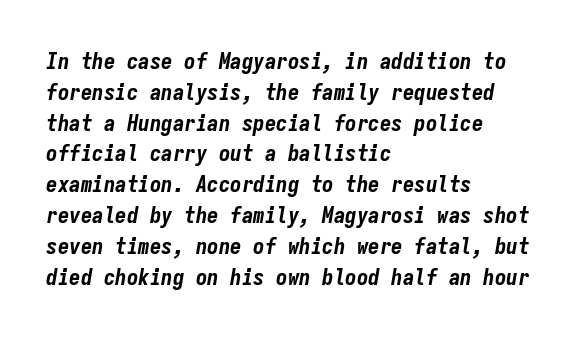
Q: Is the text bold? A: Yes.
Q: Is the text italic (slanted)? A: Yes, it leans right by about 9 degrees.
Q: Is the text underlined? A: No.
Q: How is the paragraph aligned? A: Left-aligned.
Q: Is the spacing between letters normal or unusually wide? A: Normal.
Q: Is the spacing between lines tight, normal or loose? A: Normal.
